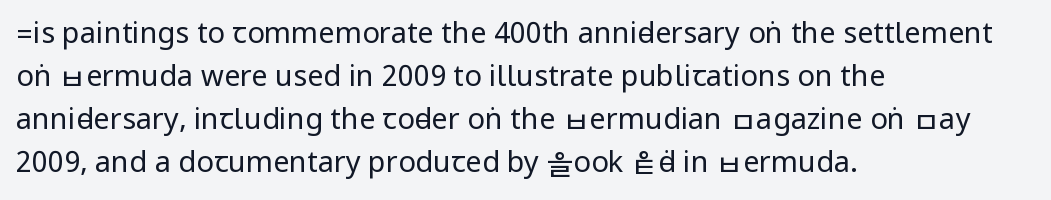
{"serif": "no", "italic": "no", "bold": "no", "weight": "regular", "width": "condensed", "stroke_contrast": "low", "underline": "no", "align": "left", "line_spacing": "normal", "line_spacing_ratio": 1.48, "letter_spacing": "normal", "letter_spacing_em": 0.0, "glyph_px": 29}
